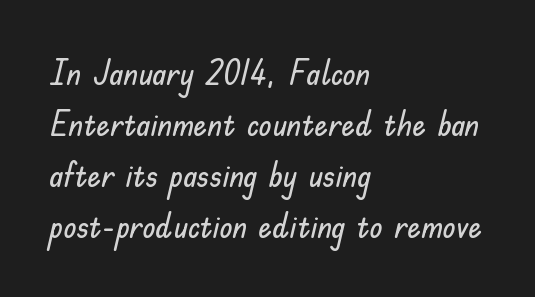
{"serif": "no", "width": "normal", "stroke_contrast": "low", "x_height": "small", "monospaced": "no", "underline": "no", "align": "left", "line_spacing": "normal", "line_spacing_ratio": 1.5, "letter_spacing": "normal", "letter_spacing_em": 0.0, "glyph_px": 34}
